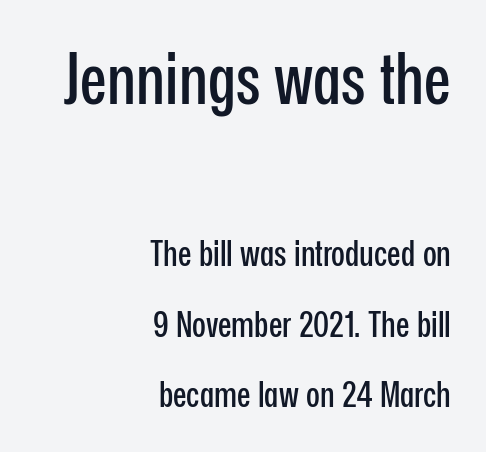
{"serif": "no", "italic": "no", "width": "condensed", "stroke_contrast": "low", "x_height": "medium", "monospaced": "no", "underline": "no", "align": "right", "line_spacing": "loose", "line_spacing_ratio": 1.96, "letter_spacing": "normal", "letter_spacing_em": 0.0, "larger_block": "first", "size_ratio": 1.97, "glyph_px": 71}
